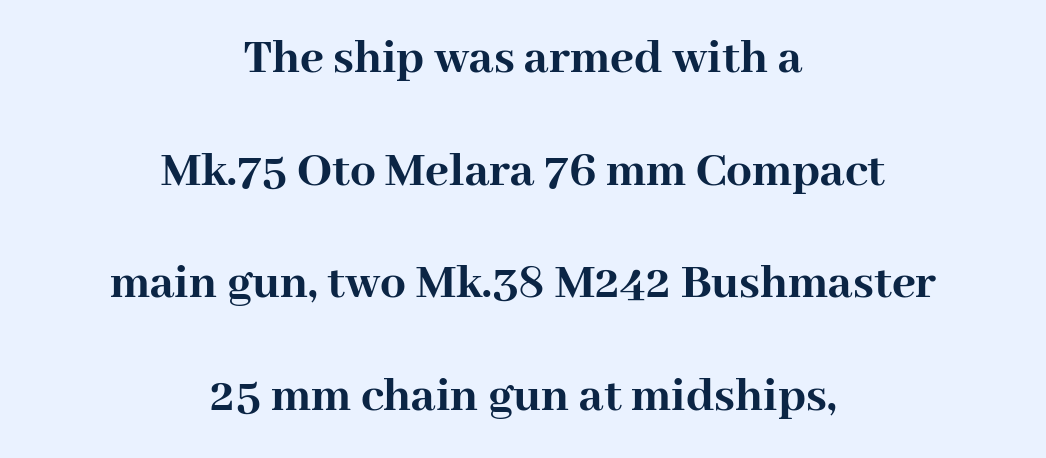
Its strokes are broad and dark, the hallmark of bold type. The characters display serif detailing at their extremities. The paragraph shown floats in the horizontal middle. Has an underline been added? It has not.
